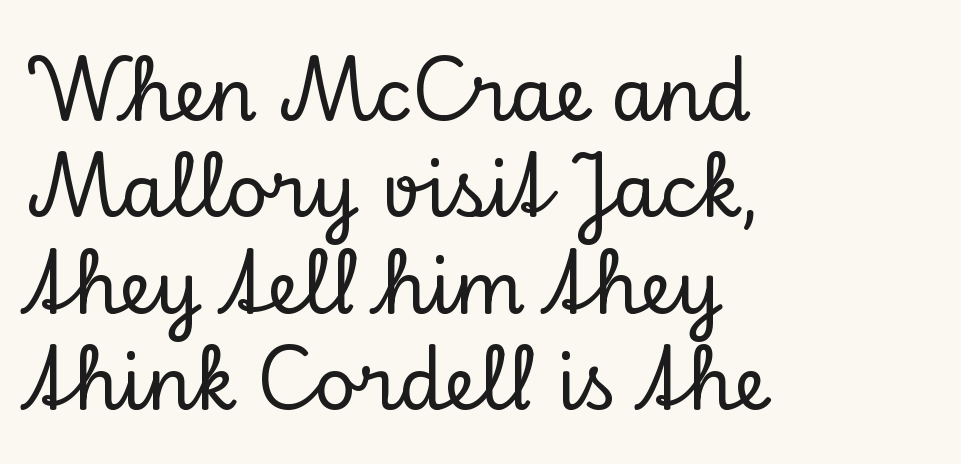
A bare baseline throughout the passage. This block has exactly the height ordinary leading produces. The letterforms sit shoulder to shoulder at normal distance. Posture: vertical. This sample has the flowing, uneven cadence of proportional lettering.
